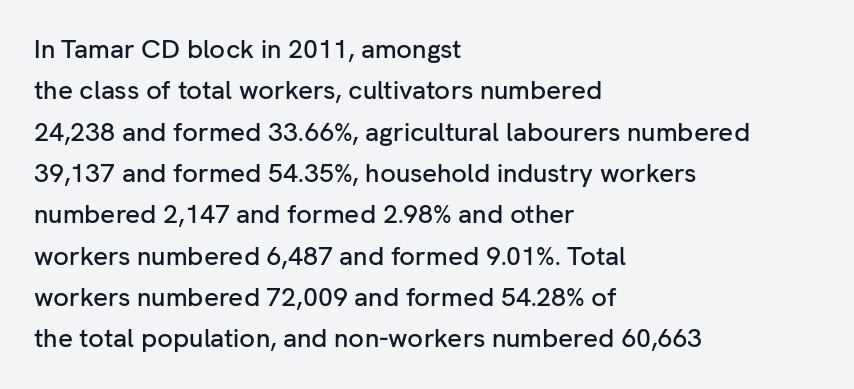
Q: Is the text italic (slanted)? A: No, it is upright.
Q: Is the text underlined? A: No.
Q: How is the paragraph aligned? A: Left-aligned.
Q: Is the spacing between letters normal or unusually wide? A: Normal.
Q: Is the spacing between lines tight, normal or loose? A: Normal.
